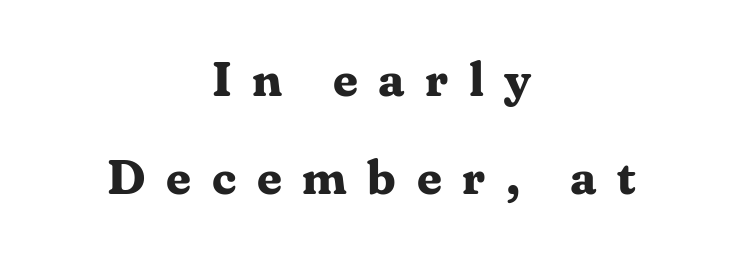
{"serif": "yes", "italic": "no", "bold": "yes", "weight": "bold", "width": "normal", "stroke_contrast": "medium", "x_height": "medium", "monospaced": "no", "underline": "no", "align": "center", "line_spacing": "loose", "line_spacing_ratio": 2.01, "letter_spacing": "wide", "letter_spacing_em": 0.42, "glyph_px": 49}
